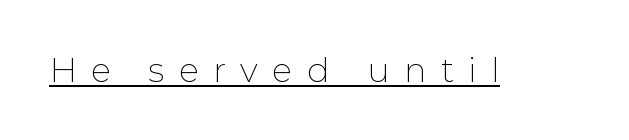
{"serif": "no", "italic": "no", "bold": "no", "weight": "thin", "width": "normal", "stroke_contrast": "low", "x_height": "medium", "monospaced": "no", "underline": "yes", "letter_spacing": "wide", "letter_spacing_em": 0.42, "glyph_px": 34}
